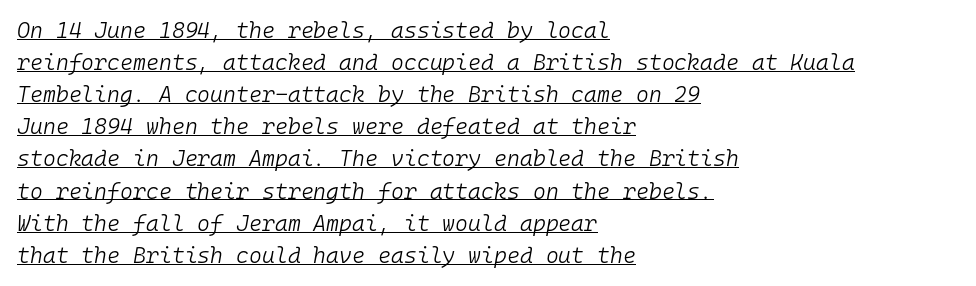
Q: Is the text bold? A: No.
Q: Is the text italic (slanted)? A: Yes, it leans right by about 10 degrees.
Q: Is the text underlined? A: Yes.
Q: How is the paragraph aligned? A: Left-aligned.
Q: Is the spacing between letters normal or unusually wide? A: Normal.
Q: Is the spacing between lines tight, normal or loose? A: Normal.
